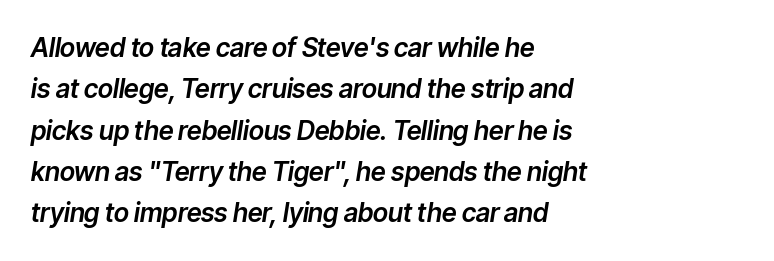
Q: Is the text italic (slanted)? A: Yes, it leans right by about 9 degrees.
Q: Is the text underlined? A: No.
Q: How is the paragraph aligned? A: Left-aligned.
Q: Is the spacing between letters normal or unusually wide? A: Normal.
Q: Is the spacing between lines tight, normal or loose? A: Normal.
